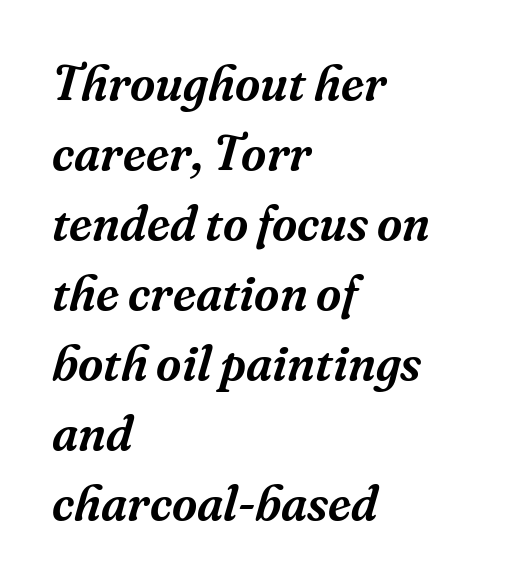
Here the designer chose a conventional face with non-uniform glyph widths. Here the glyphs are tracked normally, forming tight word shapes. This rendering uses left alignment, leaving the right contour irregular. The line-height multiplier appears to be the usual default. It's the slanting kind of type.
